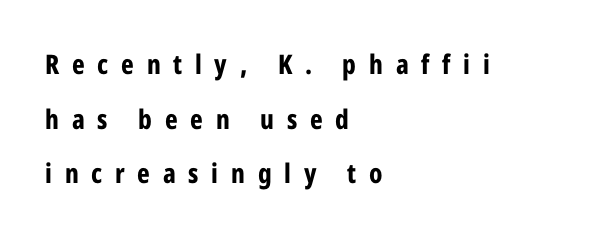
{"italic": "no", "bold": "yes", "underline": "no", "align": "left", "line_spacing": "loose", "line_spacing_ratio": 2.02, "letter_spacing": "wide", "letter_spacing_em": 0.47, "glyph_px": 27}
